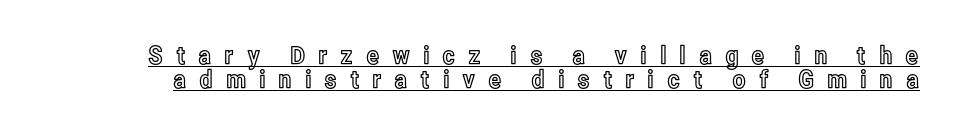
The image shows 25 px text type, upright; set tight line spacing (0.97x), unusually wide letter spacing (+0.5 em), underlined.
